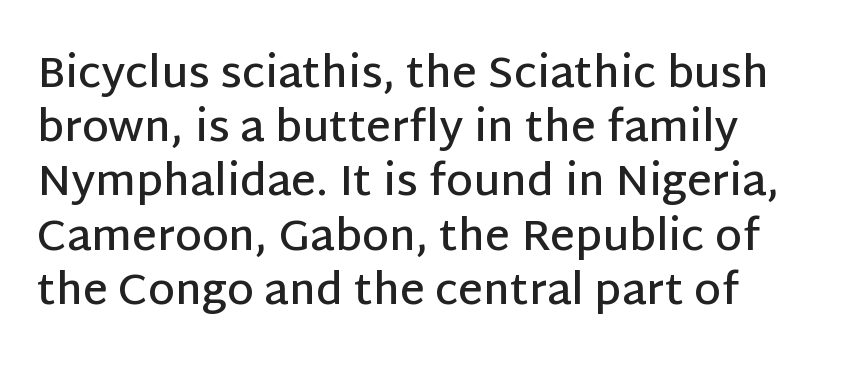
The image shows 43 px semibold sans-serif type, upright; set normal line spacing (1.26x), normal letter spacing, not underlined; low stroke contrast and a large x-height.
